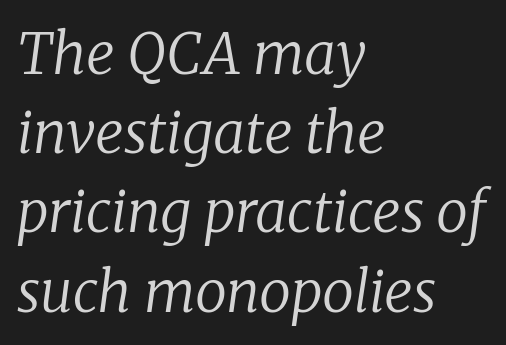
Q: Is the text bold? A: No.
Q: Is the text italic (slanted)? A: Yes, it leans right by about 8 degrees.
Q: Is the typeface a serif or a sans-serif typeface? A: Serif.
Q: Is the text underlined? A: No.
Q: How is the paragraph aligned? A: Left-aligned.
Q: Is the spacing between letters normal or unusually wide? A: Normal.
Q: Is the spacing between lines tight, normal or loose? A: Normal.
Q: Width (condensed, normal, or wide)? A: Normal.
Q: Stroke contrast? A: Low.
Q: x-height? A: Medium.
Q: Monospaced? A: No.
